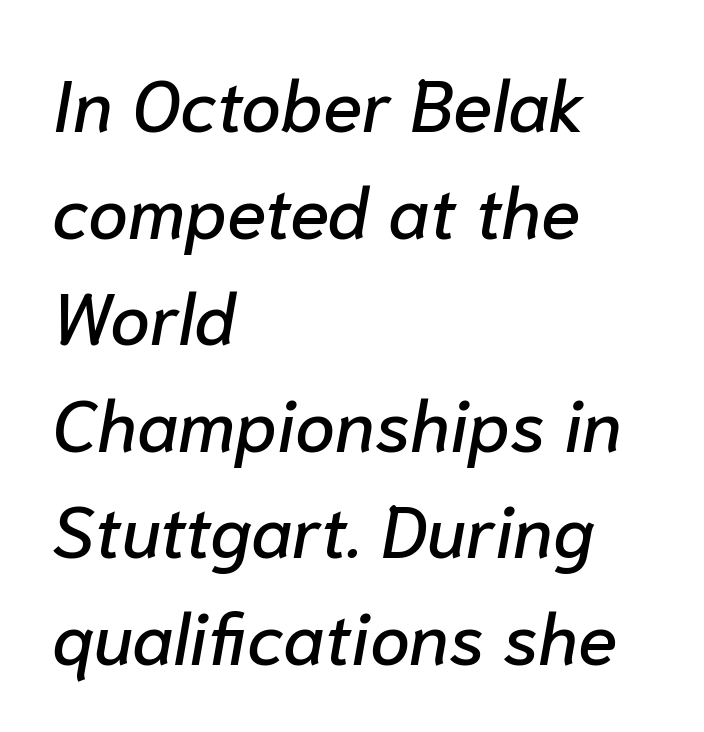
Q: Is the text italic (slanted)? A: Yes, it leans right by about 10 degrees.
Q: Is the text underlined? A: No.
Q: How is the paragraph aligned? A: Left-aligned.
Q: Is the spacing between letters normal or unusually wide? A: Normal.
Q: Is the spacing between lines tight, normal or loose? A: Normal.
Q: Width (condensed, normal, or wide)? A: Normal.
Q: Stroke contrast? A: Low.
Q: x-height? A: Medium.
Q: Monospaced? A: No.
